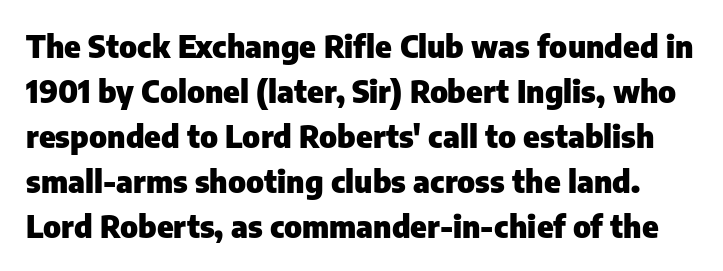
The image shows 31 px heavy sans-serif type, upright; set normal line spacing (1.45x), normal letter spacing, not underlined; low stroke contrast and a medium x-height.
